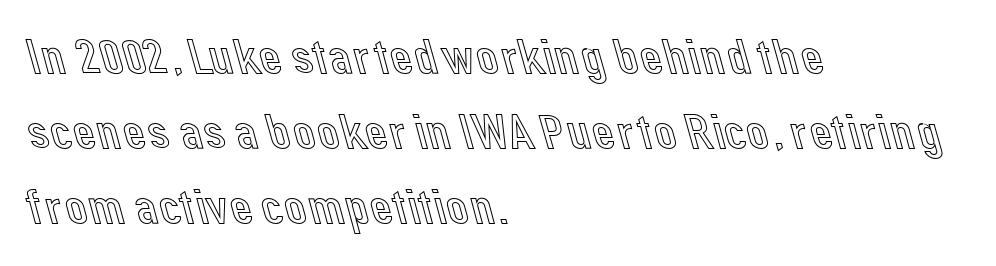
{"width": "normal", "x_height": "medium", "monospaced": "no", "underline": "no", "align": "left", "line_spacing": "normal", "line_spacing_ratio": 1.5, "letter_spacing": "normal", "letter_spacing_em": 0.0, "glyph_px": 50}
